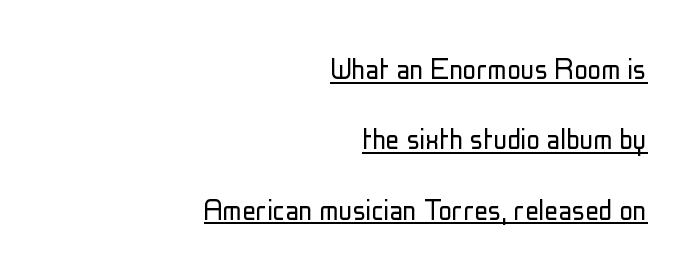
Q: Is the text bold? A: No.
Q: Is the text italic (slanted)? A: No, it is upright.
Q: Is the typeface a serif or a sans-serif typeface? A: Sans-serif.
Q: Is the text underlined? A: Yes.
Q: How is the paragraph aligned? A: Right-aligned.
Q: Is the spacing between letters normal or unusually wide? A: Normal.
Q: Is the spacing between lines tight, normal or loose? A: Loose.
Q: Width (condensed, normal, or wide)? A: Condensed.
Q: Stroke contrast? A: Low.
Q: x-height? A: Medium.
Q: Monospaced? A: No.
